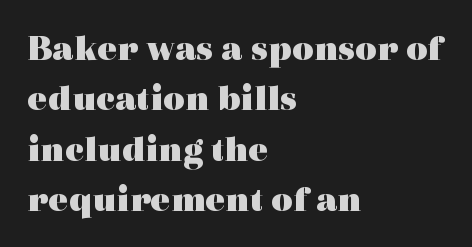
{"serif": "yes", "italic": "no", "bold": "yes", "weight": "heavy", "width": "wide", "x_height": "medium", "monospaced": "no", "underline": "no", "align": "left", "line_spacing": "normal", "line_spacing_ratio": 1.36, "letter_spacing": "normal", "letter_spacing_em": 0.0, "glyph_px": 37}
